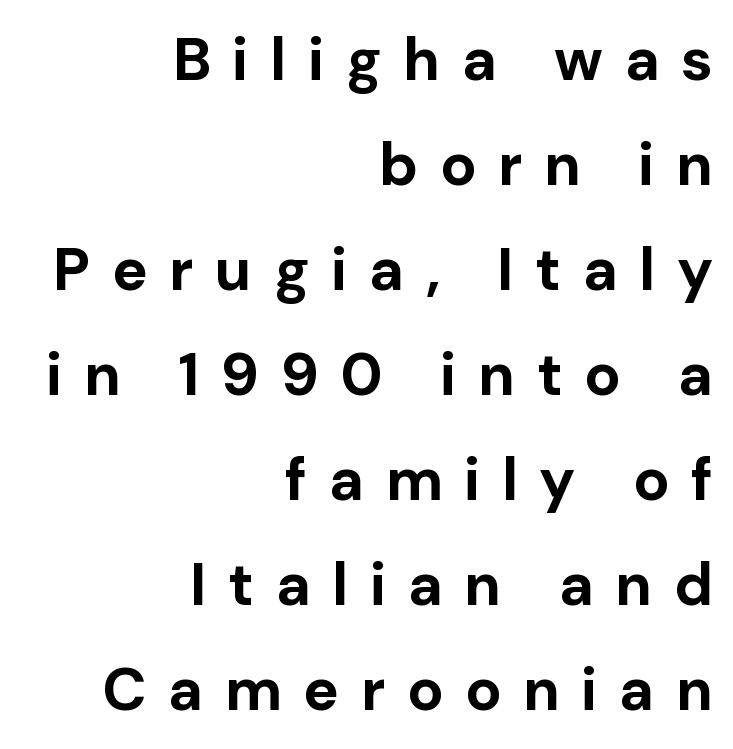
The tracking jumps out immediately: characters are airy and widely separated. The strokes are fattened all the way to bold. The letters carry no serifs — their stems end cleanly without finishing strokes. Is this a fixed-width face? No — the glyphs have proportional, varying widths.
